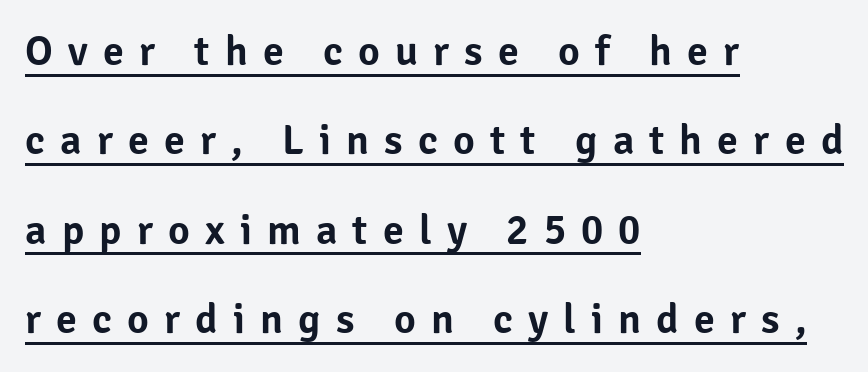
The image shows 42 px sans-serif type, upright; set left-aligned, loose line spacing (2.13x), unusually wide letter spacing (+0.36 em), underlined; low stroke contrast and a medium x-height.
